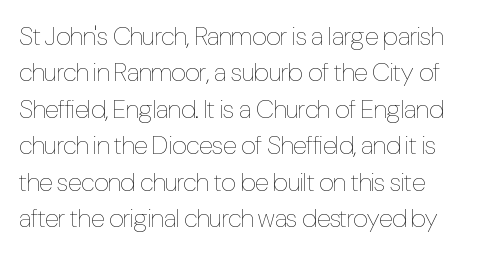
Q: Is the text bold? A: No.
Q: Is the text italic (slanted)? A: No, it is upright.
Q: Is the text underlined? A: No.
Q: How is the paragraph aligned? A: Left-aligned.
Q: Is the spacing between letters normal or unusually wide? A: Normal.
Q: Is the spacing between lines tight, normal or loose? A: Normal.
